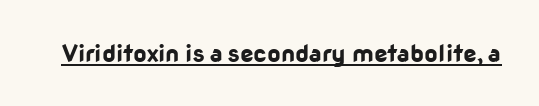
The image shows 24 px bold type, upright; set normal letter spacing, underlined.
